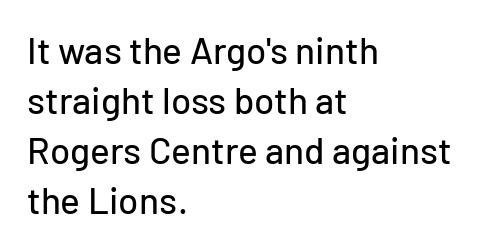
The image shows 37 px sans-serif type, upright; set left-aligned, normal line spacing (1.35x), normal letter spacing, not underlined; low stroke contrast and a medium x-height.
